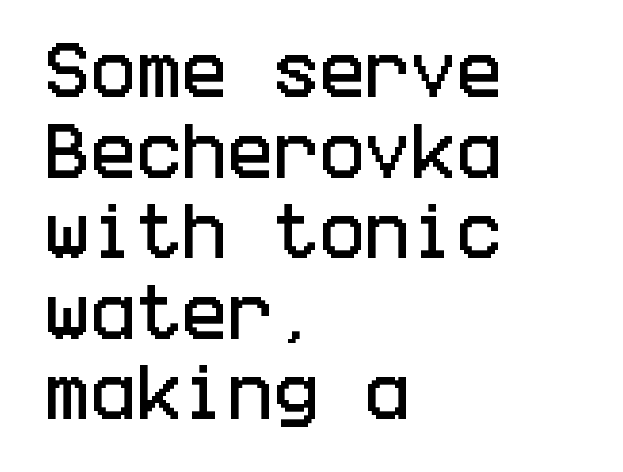
This is the regular roman posture of the typeface. Typeset ragged right — the left edge is the straight one. Quick note: interline space is typical. Serifs: no, the terminals of the letterforms are clean.
